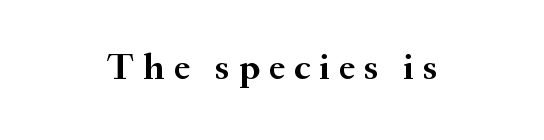
Each glyph is drawn with heavy, bold strokes. The letters stand straight up with perfectly vertical stems. In terms of letterform style, serifs are clearly present. Caption: expanded tracking, letters set apart. Descender tails drop into unmarked territory. Proportional: the letters do not fall into vertical columns.
